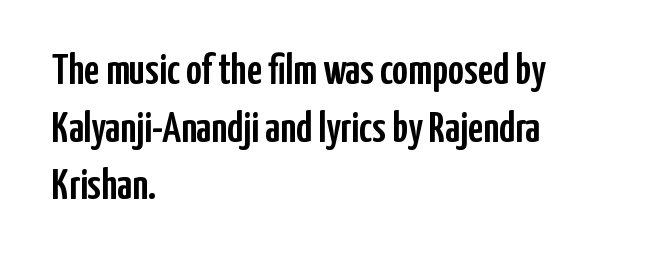
The image shows 43 px condensed sans-serif type, upright; set left-aligned, normal line spacing (1.34x), normal letter spacing, not underlined; low stroke contrast and a medium x-height.
